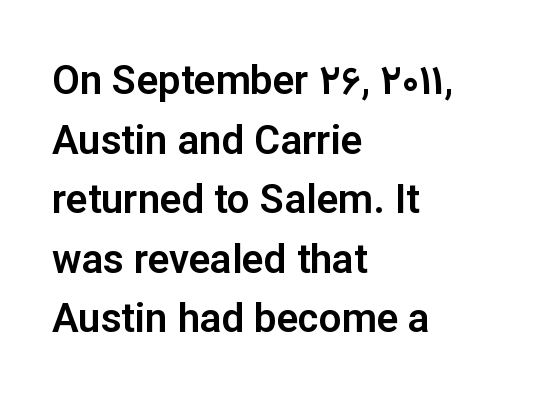
{"serif": "no", "italic": "no", "width": "normal", "stroke_contrast": "low", "x_height": "medium", "monospaced": "no", "underline": "no", "align": "left", "line_spacing": "normal", "line_spacing_ratio": 1.49, "letter_spacing": "normal", "letter_spacing_em": 0.0, "glyph_px": 40}
